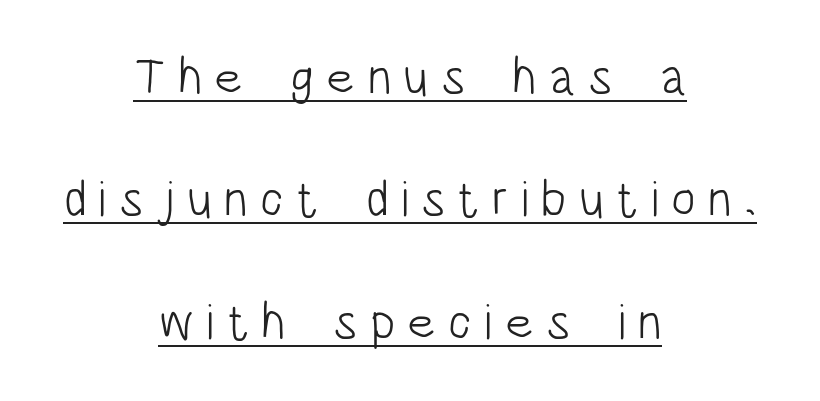
Q: Is the text bold? A: No.
Q: Is the text italic (slanted)? A: No, it is upright.
Q: Is the typeface a serif or a sans-serif typeface? A: Sans-serif.
Q: Is the text underlined? A: Yes.
Q: How is the paragraph aligned? A: Centered.
Q: Is the spacing between letters normal or unusually wide? A: Unusually wide.
Q: Is the spacing between lines tight, normal or loose? A: Loose.
Q: Width (condensed, normal, or wide)? A: Condensed.
Q: Stroke contrast? A: Low.
Q: x-height? A: Large.
Q: Monospaced? A: No.
